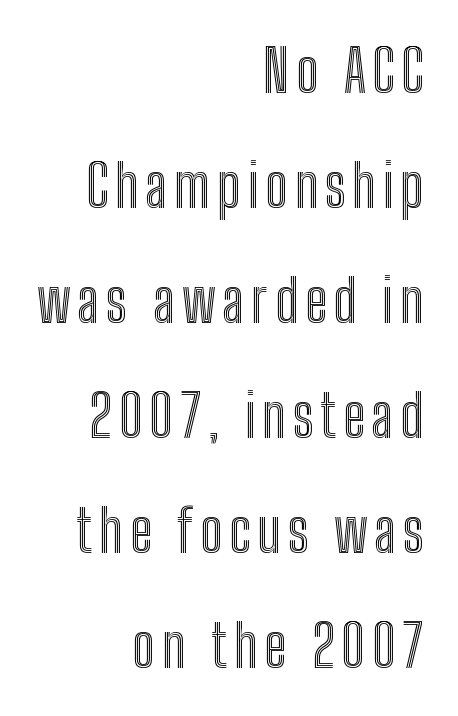
Character widths vary here, with narrow letters taking less room than wide ones. Bare-footed words on every line. Horizontal alignment here is rightward, an uncommon choice for prose. The vertical gap from one line to the next is large.
